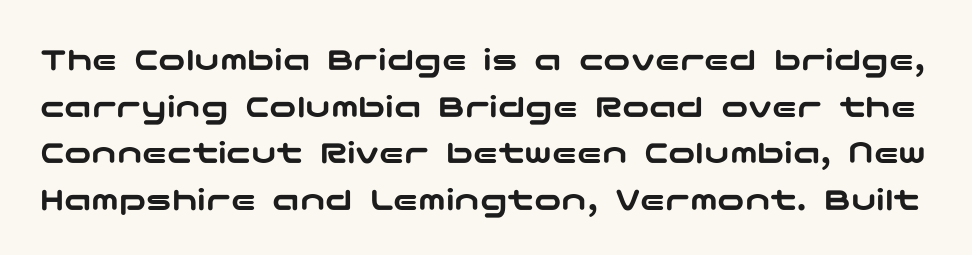
Q: Is the text italic (slanted)? A: No, it is upright.
Q: Is the typeface a serif or a sans-serif typeface? A: Sans-serif.
Q: Is the text underlined? A: No.
Q: Is the spacing between letters normal or unusually wide? A: Normal.
Q: Is the spacing between lines tight, normal or loose? A: Normal.
Q: Width (condensed, normal, or wide)? A: Wide.
Q: Stroke contrast? A: Low.
Q: x-height? A: Medium.
